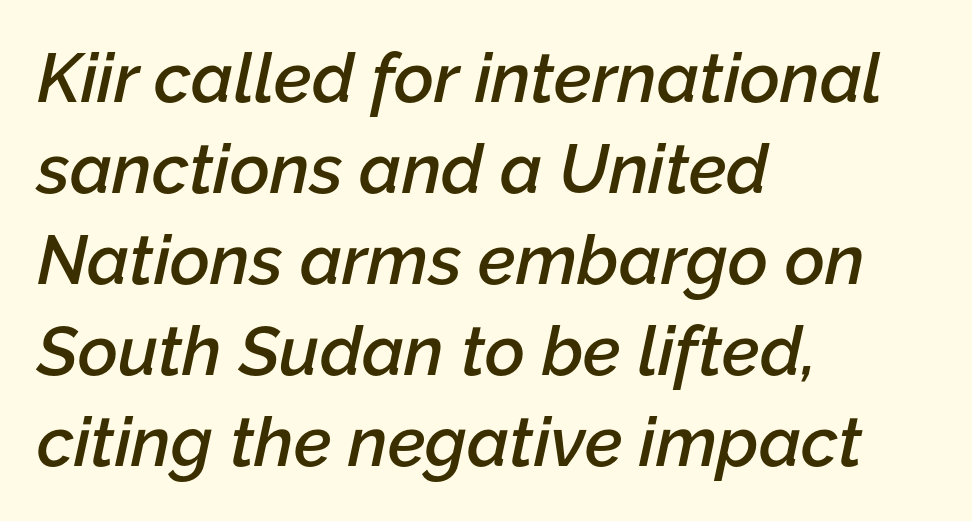
{"italic": "yes", "lean": "right", "slant_degrees": 12, "bold": "semi", "weight": "semibold", "width": "normal", "stroke_contrast": "low", "x_height": "medium", "monospaced": "no", "underline": "no", "align": "left", "line_spacing": "normal", "line_spacing_ratio": 1.32, "letter_spacing": "normal", "letter_spacing_em": 0.0, "glyph_px": 69}
